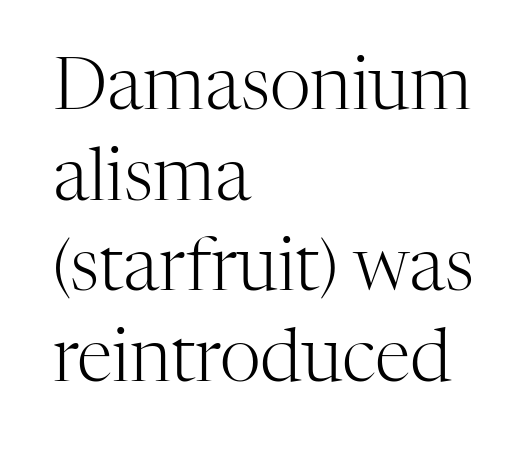
Q: Is the text bold? A: No.
Q: Is the text italic (slanted)? A: No, it is upright.
Q: Is the typeface a serif or a sans-serif typeface? A: Serif.
Q: Is the text underlined? A: No.
Q: How is the paragraph aligned? A: Left-aligned.
Q: Is the spacing between letters normal or unusually wide? A: Normal.
Q: Is the spacing between lines tight, normal or loose? A: Normal.
Q: Width (condensed, normal, or wide)? A: Normal.
Q: Stroke contrast? A: High.
Q: x-height? A: Medium.
Q: Monospaced? A: No.
